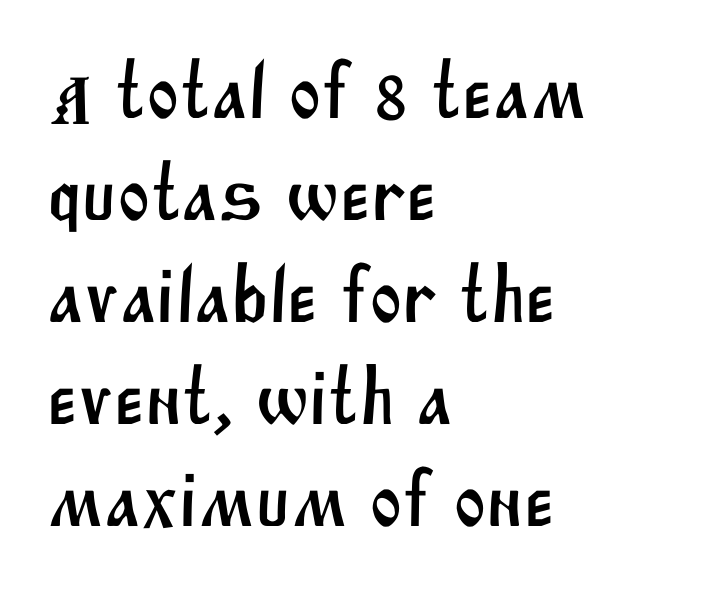
{"serif": "no", "width": "normal", "stroke_contrast": "medium", "x_height": "large", "monospaced": "no", "underline": "no", "align": "left", "line_spacing": "normal", "line_spacing_ratio": 1.29, "letter_spacing": "normal", "letter_spacing_em": 0.0, "glyph_px": 79}
